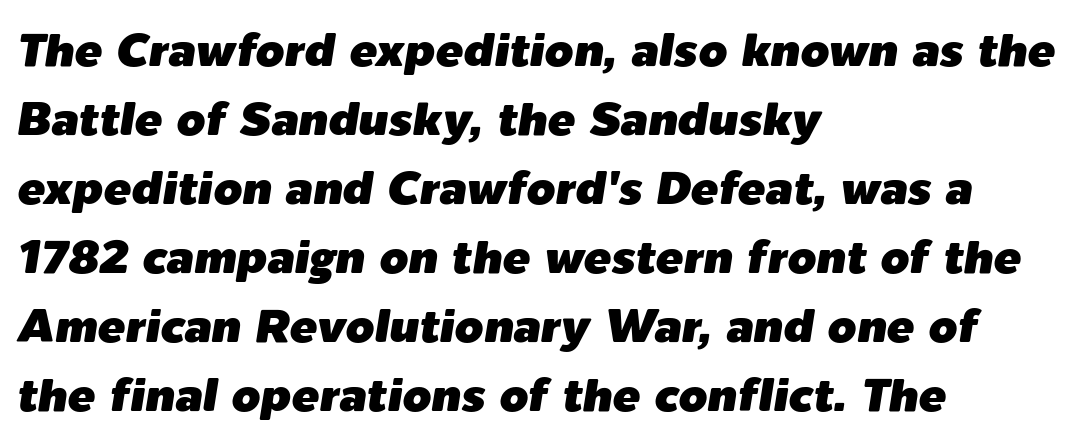
The image shows 46 px text type, italic (leaning right); set left-aligned, normal line spacing (1.5x), normal letter spacing, not underlined; low stroke contrast and a medium x-height.
